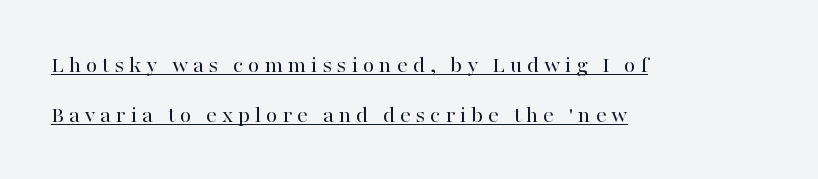
Q: Is the text bold? A: No.
Q: Is the text italic (slanted)? A: No, it is upright.
Q: Is the text underlined? A: Yes.
Q: How is the paragraph aligned? A: Left-aligned.
Q: Is the spacing between letters normal or unusually wide? A: Unusually wide.
Q: Is the spacing between lines tight, normal or loose? A: Loose.
